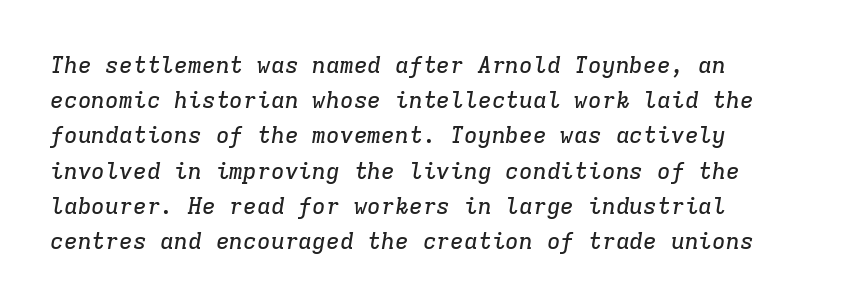
Vertical spacing — default. The passage shown leans; its letterforms are oblique. Is the letter spacing exaggerated? No — it looks like the ordinary default. A clean baseline with only descenders dipping below it.
